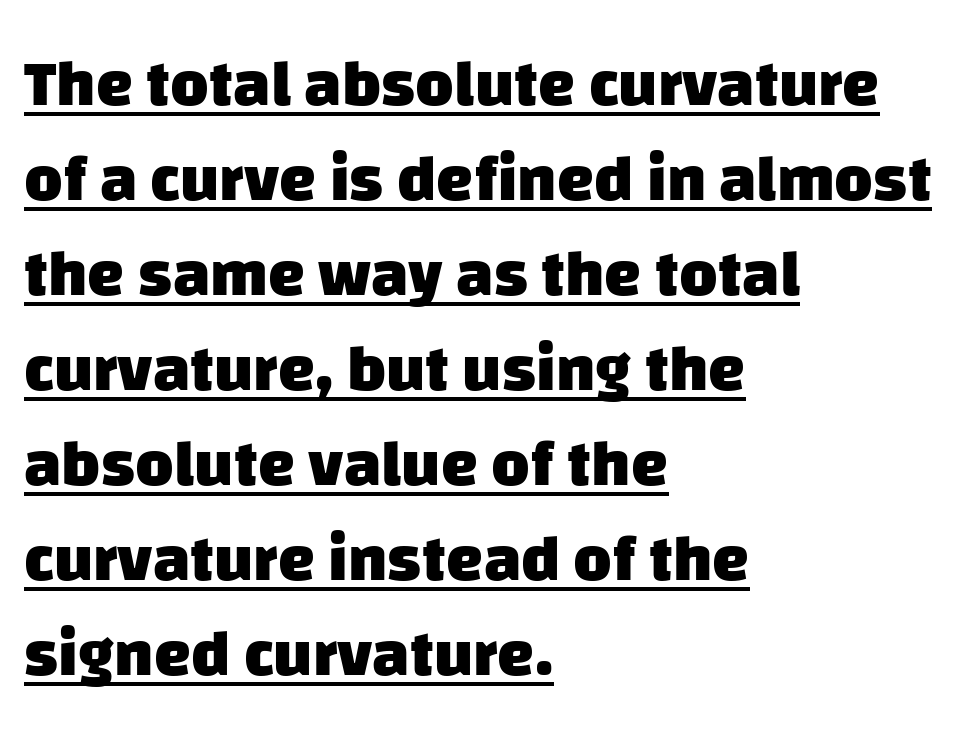
You'd pick this weight for a headline — it's a proper bold. The compositor pushed each line to the left boundary. The passage shown stacks its lines at a standard gap. The sample's only ornament is a line tracing under the words.
